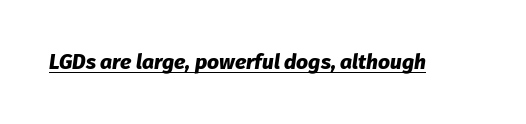
The image shows 21 px bold type, italic (leaning right); set normal letter spacing, underlined.
